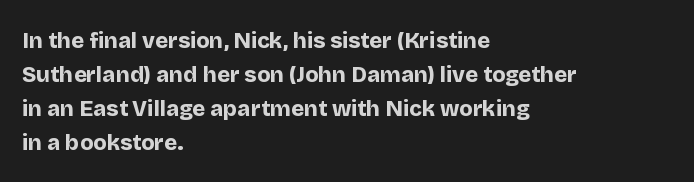
Q: Is the text bold? A: Yes.
Q: Is the text italic (slanted)? A: No, it is upright.
Q: Is the text underlined? A: No.
Q: How is the paragraph aligned? A: Left-aligned.
Q: Is the spacing between letters normal or unusually wide? A: Normal.
Q: Is the spacing between lines tight, normal or loose? A: Normal.
